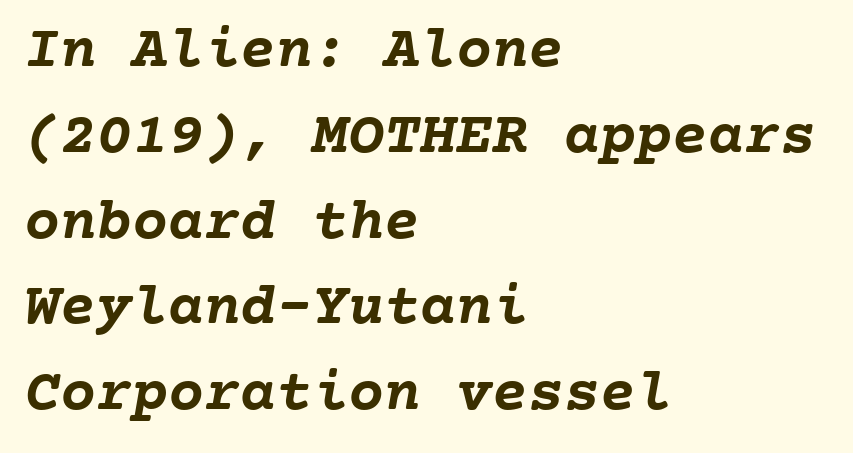
The area under the type is left untouched. Interline gaps are of average width in this sample. Note the uniform advance width — an 'i' takes as much space as an 'm'. Heft: maximum for text — a bold. Nothing unusual about the tracking: characters are spaced as the font intends. This rendering uses left alignment, leaving the right contour irregular.
